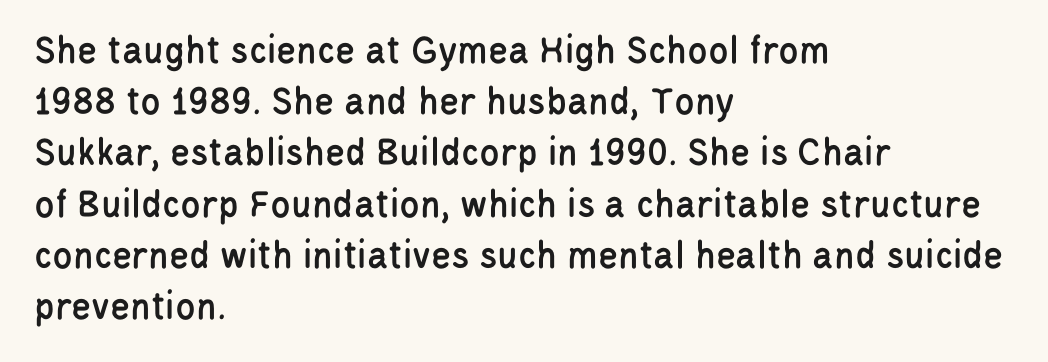
Spacing between characters is what you'd get straight out of the box. Typographically, this falls in the sans-serif category. The designer left line spacing at the default. The passage shown is typed in a proportional face where columns would drift. When letters stand straight like this, we call the style roman or upright.
